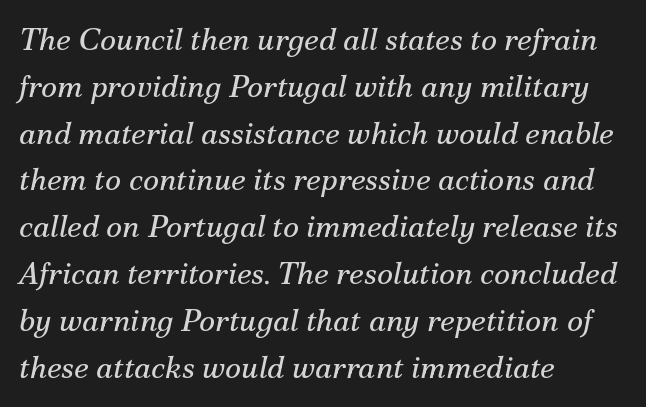
{"serif": "yes", "italic": "yes", "lean": "right", "slant_degrees": 12, "bold": "no", "weight": "regular", "width": "normal", "stroke_contrast": "medium", "x_height": "small", "monospaced": "no", "underline": "no", "align": "left", "line_spacing": "normal", "line_spacing_ratio": 1.51, "letter_spacing": "normal", "letter_spacing_em": 0.0, "glyph_px": 31}
